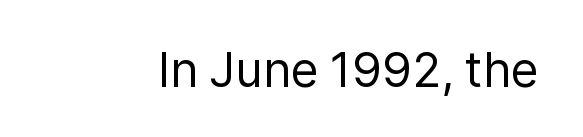
Q: Is the text bold? A: No.
Q: Is the text italic (slanted)? A: No, it is upright.
Q: Is the typeface a serif or a sans-serif typeface? A: Sans-serif.
Q: Is the text underlined? A: No.
Q: Is the spacing between letters normal or unusually wide? A: Normal.
Q: Width (condensed, normal, or wide)? A: Normal.
Q: Stroke contrast? A: Low.
Q: x-height? A: Medium.
Q: Monospaced? A: No.
